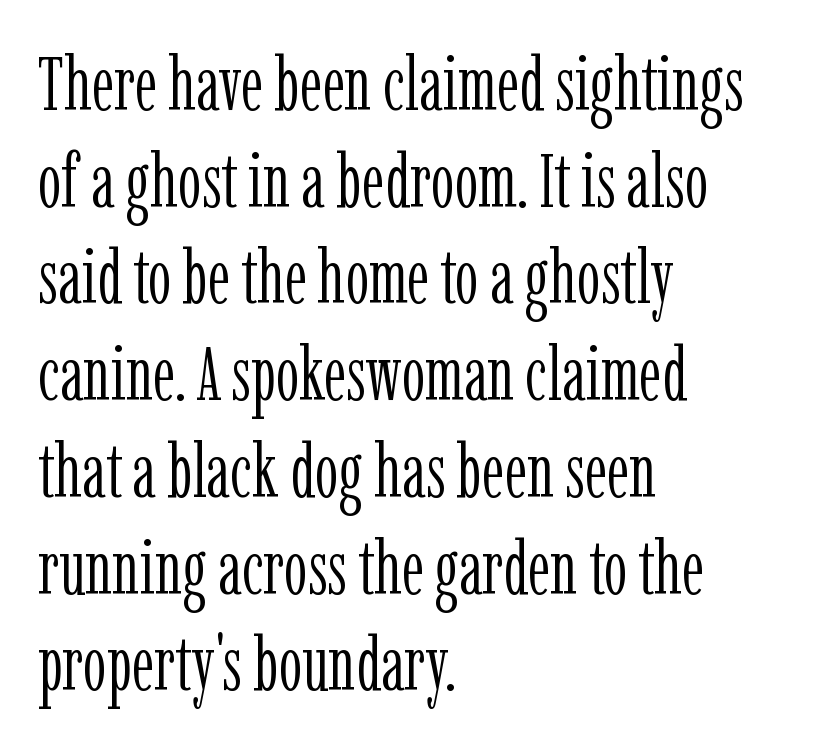
The image shows 75 px light, condensed serif type, upright; set left-aligned, normal line spacing (1.29x), normal letter spacing, not underlined; low stroke contrast and a medium x-height.
